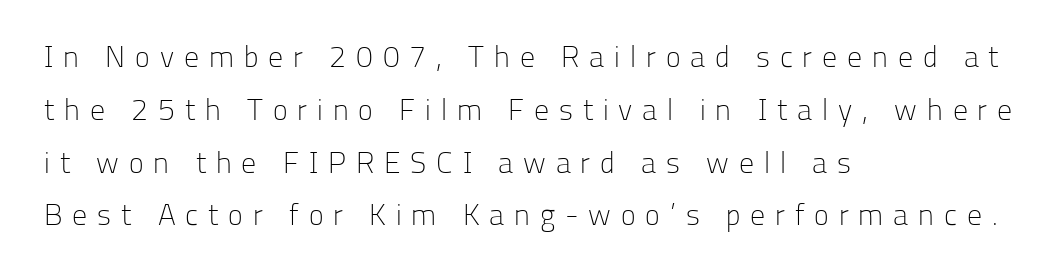
In CSS terms this would be text-align: left. The designer went with a sans here, leaving each stem footless. Notice how the stems are strictly vertical — no italics here. Proportional: the letters do not fall into vertical columns.
